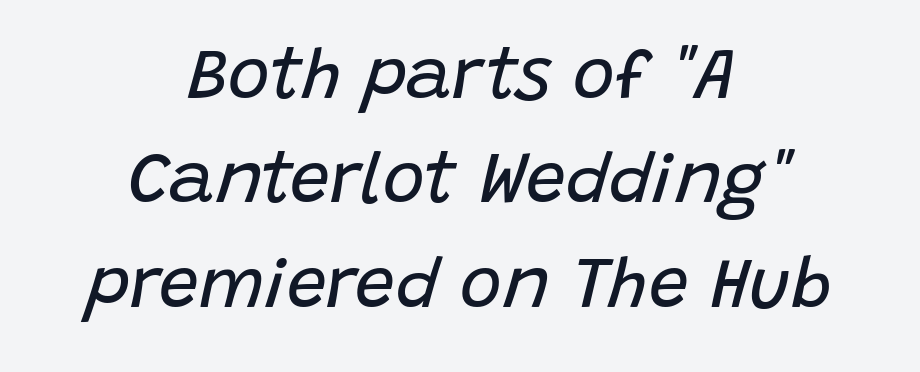
The image shows 71 px regular-weight type, italic (leaning right); set centered, normal line spacing (1.47x), normal letter spacing, not underlined; low stroke contrast and a large x-height.
